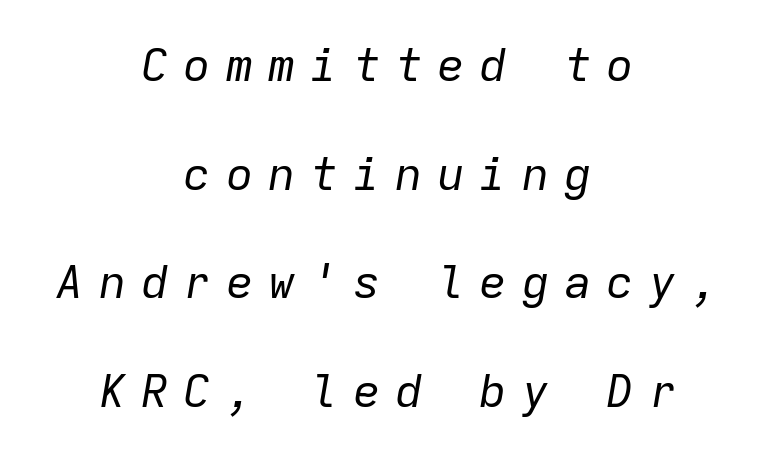
Q: Is the text bold? A: No.
Q: Is the text italic (slanted)? A: Yes, it leans right by about 9 degrees.
Q: Is the text underlined? A: No.
Q: How is the paragraph aligned? A: Centered.
Q: Is the spacing between letters normal or unusually wide? A: Unusually wide.
Q: Is the spacing between lines tight, normal or loose? A: Loose.
Q: Width (condensed, normal, or wide)? A: Normal.
Q: Stroke contrast? A: Low.
Q: x-height? A: Medium.
Q: Monospaced? A: Yes.
